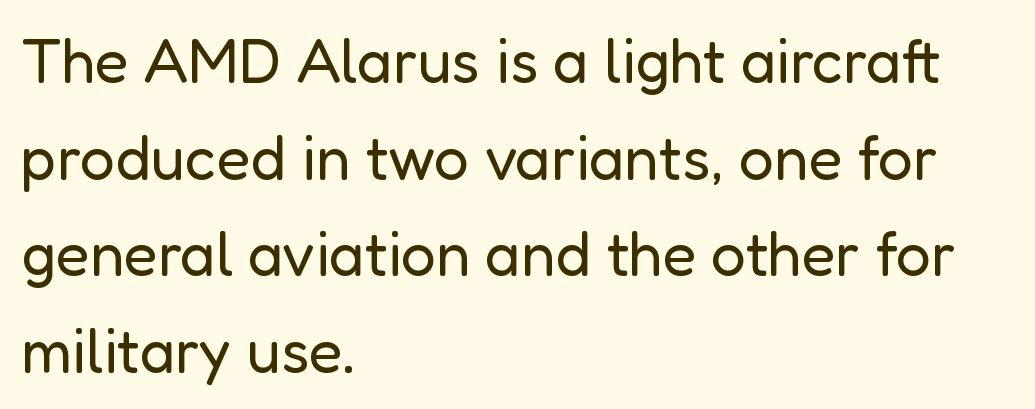
Q: Is the text bold? A: No.
Q: Is the text italic (slanted)? A: No, it is upright.
Q: Is the typeface a serif or a sans-serif typeface? A: Sans-serif.
Q: Is the text underlined? A: No.
Q: How is the paragraph aligned? A: Left-aligned.
Q: Is the spacing between letters normal or unusually wide? A: Normal.
Q: Is the spacing between lines tight, normal or loose? A: Normal.
Q: Width (condensed, normal, or wide)? A: Normal.
Q: Stroke contrast? A: Low.
Q: x-height? A: Medium.
Q: Monospaced? A: No.
